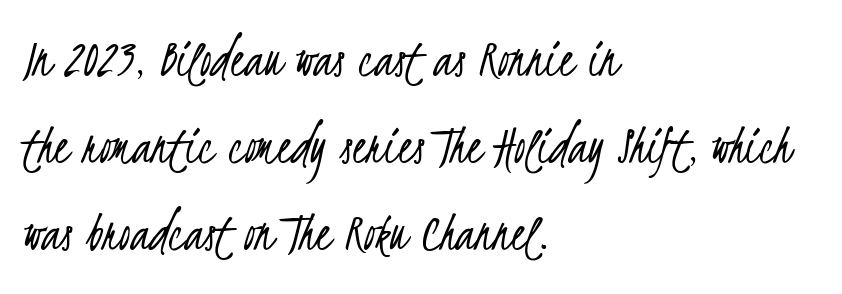
The image shows 57 px light, condensed sans-serif type; set left-aligned, normal line spacing (1.53x), normal letter spacing, not underlined; low stroke contrast and a small x-height.
